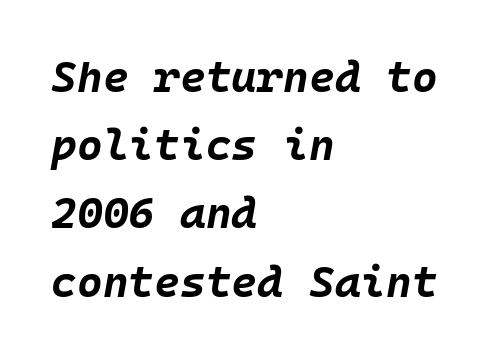
Line spacing here is normal. Where is the straight margin? On the left. Notice how the stems are inclined rather than vertical — that's the hallmark of italics. Does the weight exceed regular? Yes, all the way to bold. These lines are rendered in a fixed-pitch font.
